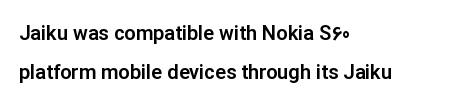
{"italic": "no", "underline": "no", "align": "left", "line_spacing": "loose", "line_spacing_ratio": 1.97, "letter_spacing": "normal", "letter_spacing_em": 0.0, "glyph_px": 20}
